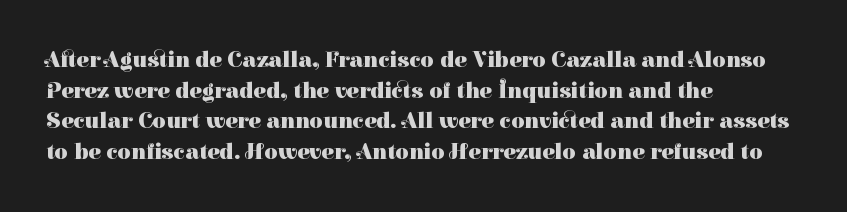
{"italic": "no", "bold": "yes", "underline": "no", "align": "left", "line_spacing": "normal", "line_spacing_ratio": 1.33, "letter_spacing": "normal", "letter_spacing_em": 0.0, "glyph_px": 23}
